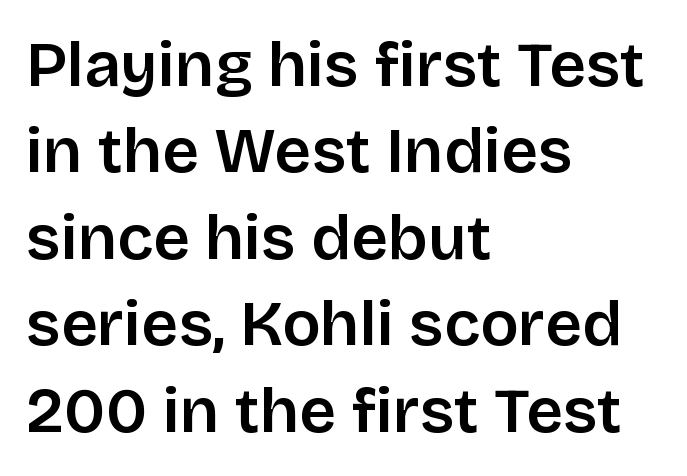
The image shows 64 px semibold sans-serif type, upright; set left-aligned, normal line spacing (1.35x), normal letter spacing, not underlined; low stroke contrast and a large x-height.
